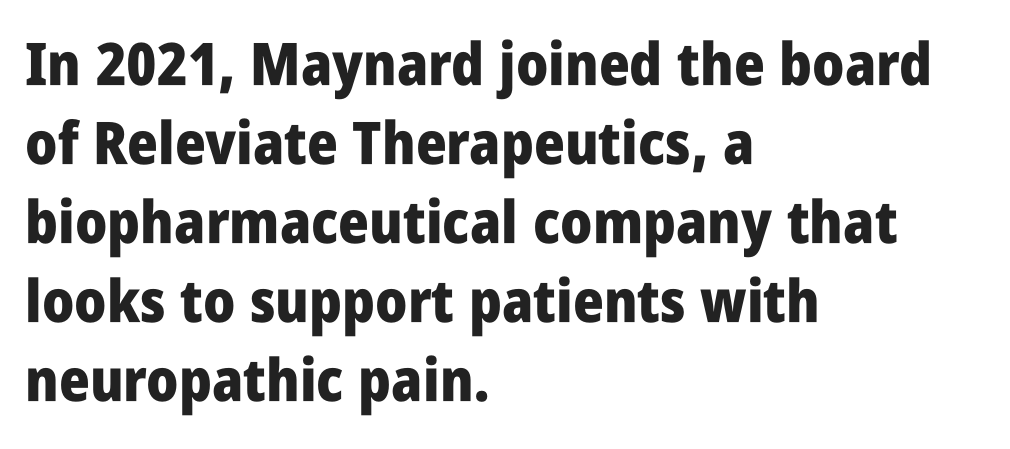
Q: Is the text bold? A: Yes.
Q: Is the text italic (slanted)? A: No, it is upright.
Q: Is the typeface a serif or a sans-serif typeface? A: Sans-serif.
Q: Is the text underlined? A: No.
Q: How is the paragraph aligned? A: Left-aligned.
Q: Is the spacing between letters normal or unusually wide? A: Normal.
Q: Is the spacing between lines tight, normal or loose? A: Normal.
Q: Width (condensed, normal, or wide)? A: Condensed.
Q: Stroke contrast? A: Low.
Q: x-height? A: Large.
Q: Monospaced? A: No.
